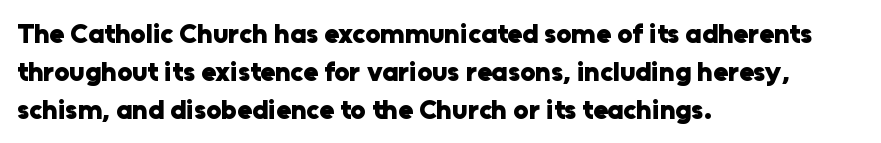
Q: Is the text bold? A: Yes.
Q: Is the text italic (slanted)? A: No, it is upright.
Q: Is the text underlined? A: No.
Q: How is the paragraph aligned? A: Left-aligned.
Q: Is the spacing between letters normal or unusually wide? A: Normal.
Q: Is the spacing between lines tight, normal or loose? A: Normal.
